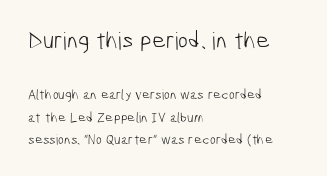
{"bold": "no", "underline": "no", "align": "left", "line_spacing": "normal", "line_spacing_ratio": 1.64, "letter_spacing": "normal", "letter_spacing_em": 0.0, "larger_block": "first", "size_ratio": 1.71, "glyph_px": 24}
